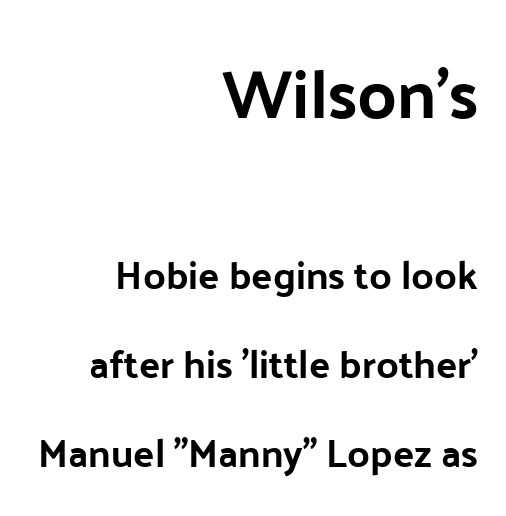
The image shows 68 px sans-serif type, upright; set right-aligned, loose line spacing (2.28x), normal letter spacing, not underlined; the first (top) block is 1.74x larger; low stroke contrast and a medium x-height.
